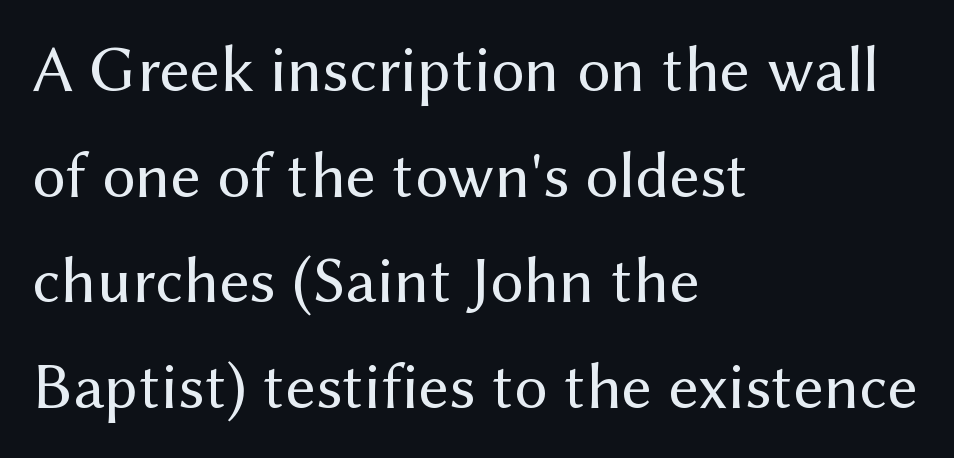
The image shows 66 px regular-weight sans-serif type, upright; set left-aligned, normal line spacing (1.6x), normal letter spacing, not underlined; medium stroke contrast and a medium x-height.
